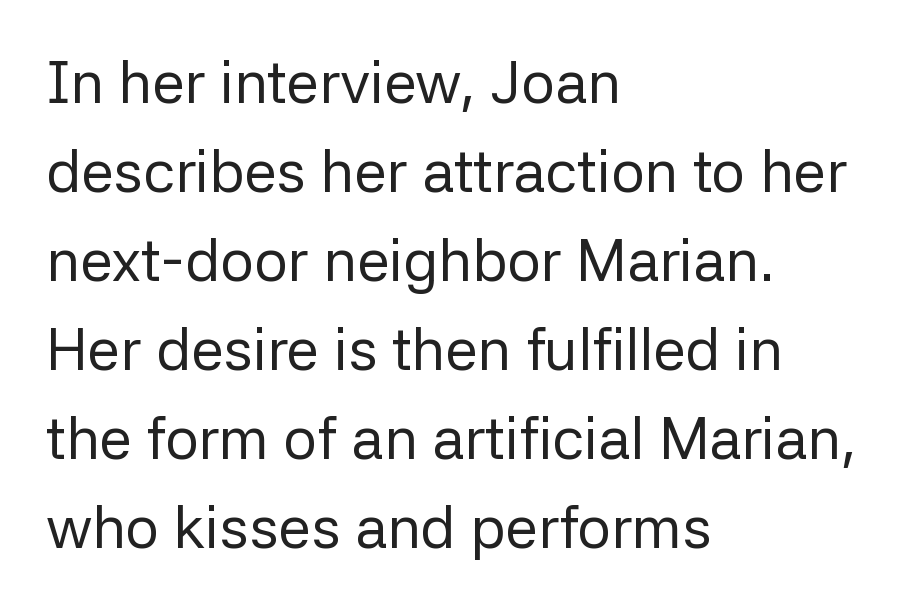
Q: Is the text bold? A: No.
Q: Is the text italic (slanted)? A: No, it is upright.
Q: Is the typeface a serif or a sans-serif typeface? A: Sans-serif.
Q: Is the text underlined? A: No.
Q: How is the paragraph aligned? A: Left-aligned.
Q: Is the spacing between letters normal or unusually wide? A: Normal.
Q: Is the spacing between lines tight, normal or loose? A: Normal.
Q: Width (condensed, normal, or wide)? A: Normal.
Q: Stroke contrast? A: Low.
Q: x-height? A: Medium.
Q: Monospaced? A: No.
